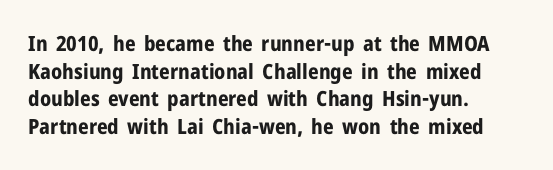
The image shows 21 px bold type, upright; set left-aligned, normal line spacing (1.32x), normal letter spacing, not underlined.
